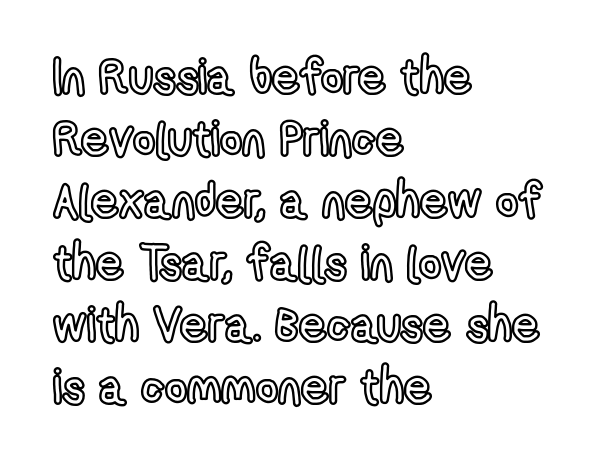
Type without underlining. Each letter keeps its own natural width here, so spacing adapts to shape. Does the lettering tilt? It doesn't — this is upright. The line-height multiplier appears to be the usual default. The passage is arranged the way most books set body copy — flush left.
